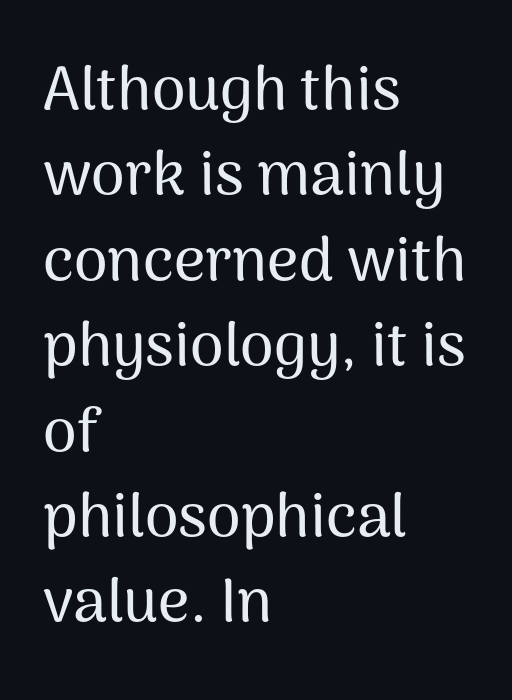
{"serif": "no", "italic": "no", "width": "normal", "stroke_contrast": "medium", "x_height": "medium", "monospaced": "no", "underline": "no", "align": "left", "line_spacing": "normal", "line_spacing_ratio": 1.4, "letter_spacing": "normal", "letter_spacing_em": 0.0, "glyph_px": 61}
